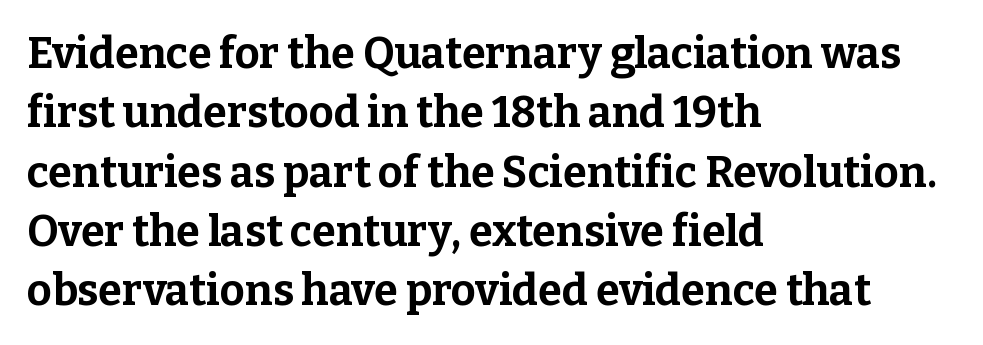
The image shows 43 px bold serif type, upright; set left-aligned, normal line spacing (1.38x), normal letter spacing, not underlined; low stroke contrast and a medium x-height.
